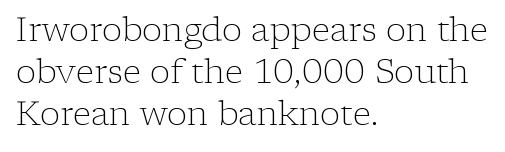
{"serif": "yes", "italic": "no", "bold": "no", "weight": "light", "width": "normal", "stroke_contrast": "low", "x_height": "medium", "monospaced": "no", "underline": "no", "align": "left", "line_spacing_ratio": 1.24, "letter_spacing": "normal", "letter_spacing_em": 0.0, "glyph_px": 34}
